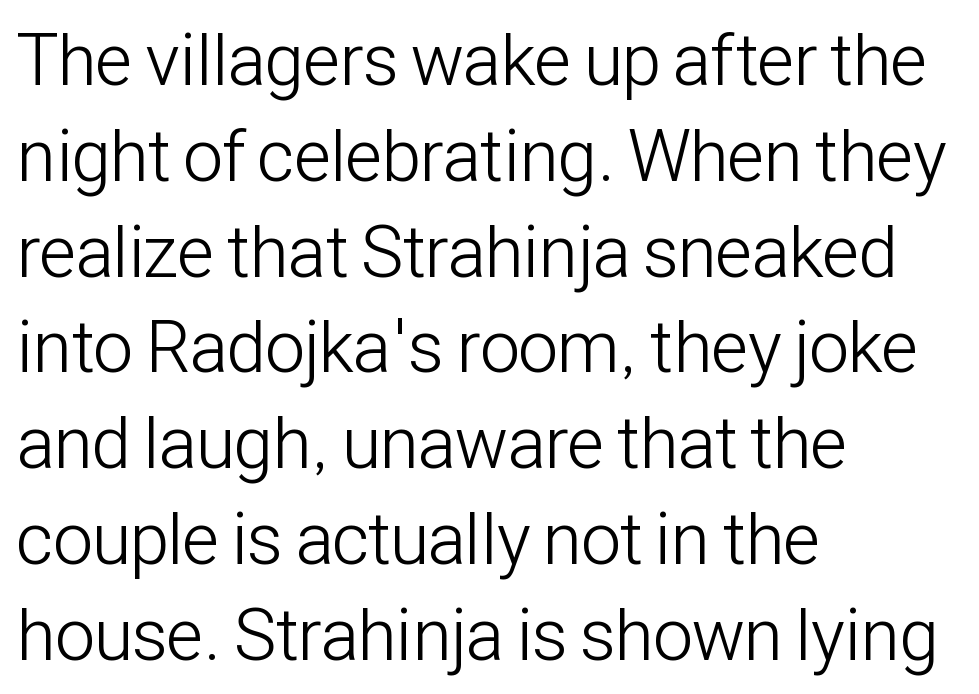
{"serif": "no", "italic": "no", "bold": "no", "weight": "light", "width": "condensed", "stroke_contrast": "low", "x_height": "medium", "monospaced": "no", "underline": "no", "align": "left", "line_spacing": "normal", "line_spacing_ratio": 1.33, "letter_spacing": "normal", "letter_spacing_em": 0.0, "glyph_px": 72}
